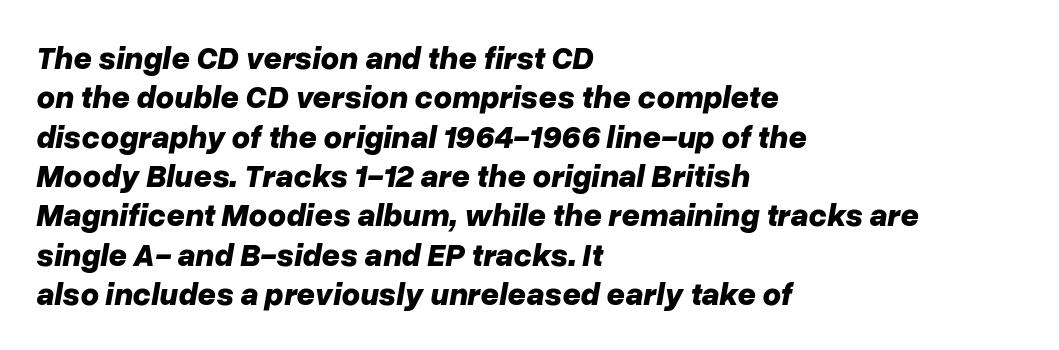
Q: Is the text bold? A: Yes.
Q: Is the text italic (slanted)? A: Yes, it leans right by about 10 degrees.
Q: Is the text underlined? A: No.
Q: How is the paragraph aligned? A: Left-aligned.
Q: Is the spacing between letters normal or unusually wide? A: Normal.
Q: Width (condensed, normal, or wide)? A: Normal.
Q: Stroke contrast? A: Low.
Q: x-height? A: Medium.
Q: Monospaced? A: No.
